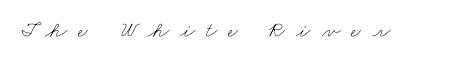
Q: Is the text bold? A: No.
Q: Is the text underlined? A: No.
Q: Is the spacing between letters normal or unusually wide? A: Unusually wide.
